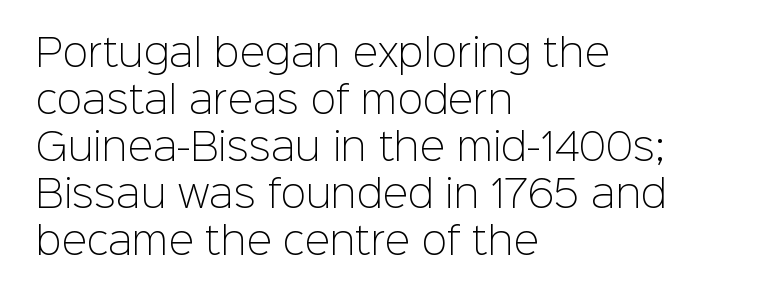
A typesetter would call this proportional, since set widths differ per character. This sample uses a sans-serif face. Characters remain perfectly vertical along every line. Descenders are the only things crossing below the line.
